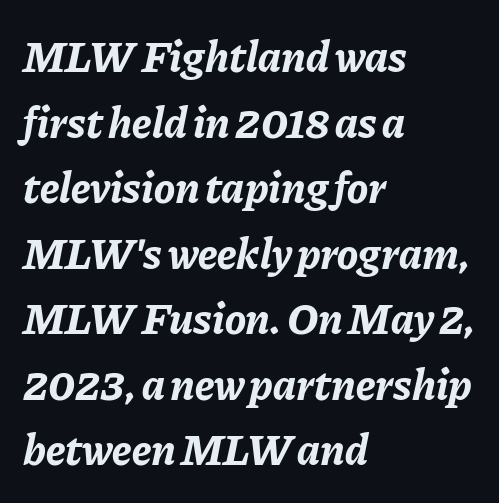
Q: Is the text bold? A: Yes.
Q: Is the text italic (slanted)? A: Yes, it leans right by about 11 degrees.
Q: Is the text underlined? A: No.
Q: How is the paragraph aligned? A: Left-aligned.
Q: Is the spacing between letters normal or unusually wide? A: Normal.
Q: Is the spacing between lines tight, normal or loose? A: Normal.
Q: Width (condensed, normal, or wide)? A: Normal.
Q: Stroke contrast? A: Low.
Q: x-height? A: Medium.
Q: Monospaced? A: No.
